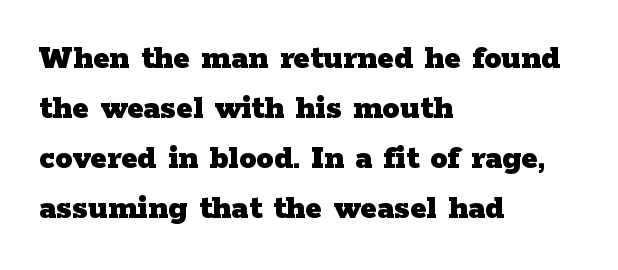
{"serif": "yes", "italic": "no", "bold": "yes", "weight": "heavy", "width": "wide", "stroke_contrast": "low", "x_height": "medium", "monospaced": "no", "underline": "no", "align": "left", "line_spacing": "normal", "line_spacing_ratio": 1.43, "letter_spacing": "normal", "letter_spacing_em": 0.0, "glyph_px": 35}
